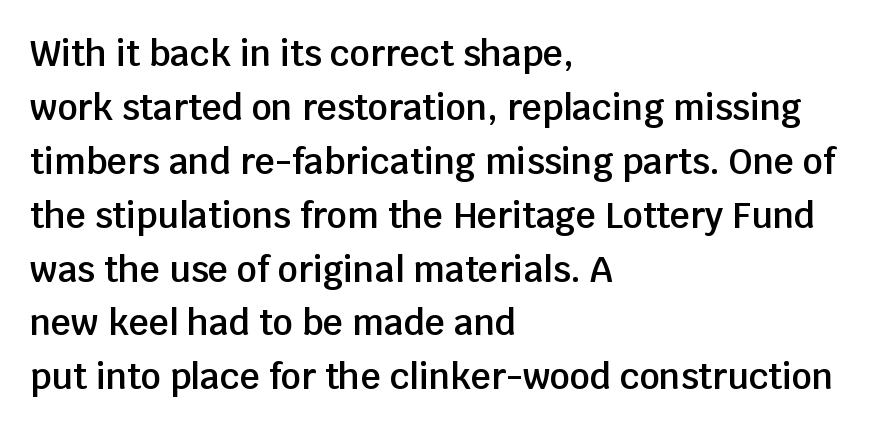
Q: Is the text bold? A: Semi-bold.
Q: Is the text italic (slanted)? A: No, it is upright.
Q: Is the typeface a serif or a sans-serif typeface? A: Sans-serif.
Q: Is the text underlined? A: No.
Q: How is the paragraph aligned? A: Left-aligned.
Q: Is the spacing between letters normal or unusually wide? A: Normal.
Q: Is the spacing between lines tight, normal or loose? A: Normal.
Q: Width (condensed, normal, or wide)? A: Normal.
Q: Stroke contrast? A: Low.
Q: x-height? A: Large.
Q: Monospaced? A: No.
